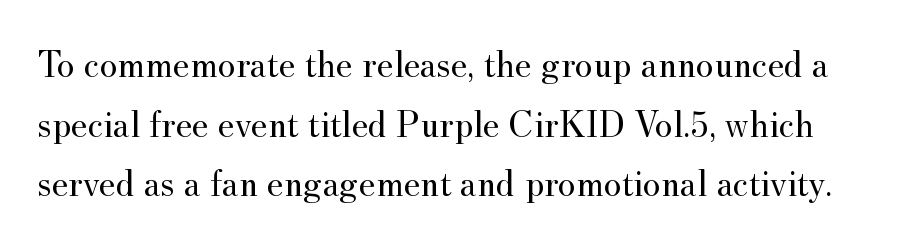
{"serif": "yes", "italic": "no", "bold": "no", "weight": "regular", "width": "normal", "stroke_contrast": "medium", "x_height": "small", "monospaced": "no", "underline": "no", "line_spacing": "normal", "line_spacing_ratio": 1.57, "letter_spacing": "normal", "letter_spacing_em": 0.0, "glyph_px": 38}
